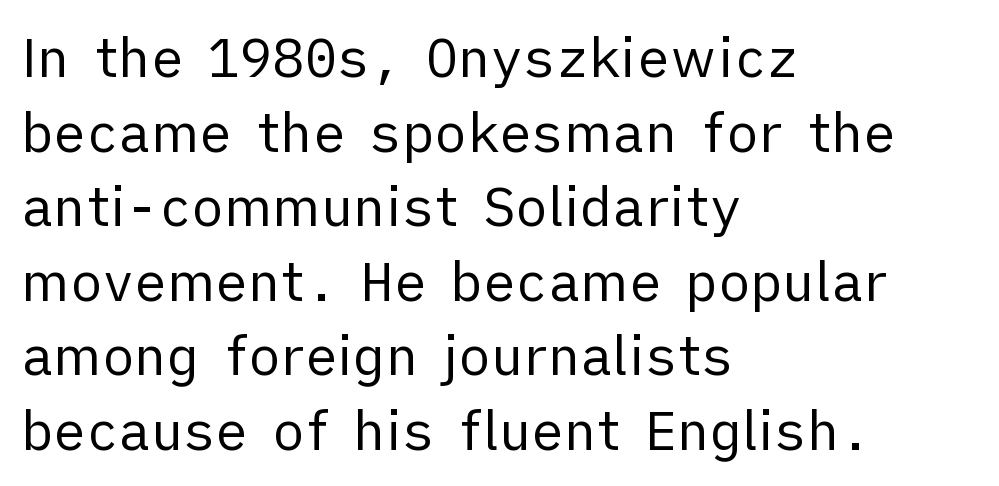
{"serif": "no", "italic": "no", "bold": "no", "weight": "regular", "width": "normal", "stroke_contrast": "low", "x_height": "medium", "monospaced": "no", "underline": "no", "align": "left", "line_spacing": "normal", "line_spacing_ratio": 1.38, "letter_spacing": "normal", "letter_spacing_em": 0.0, "glyph_px": 54}
